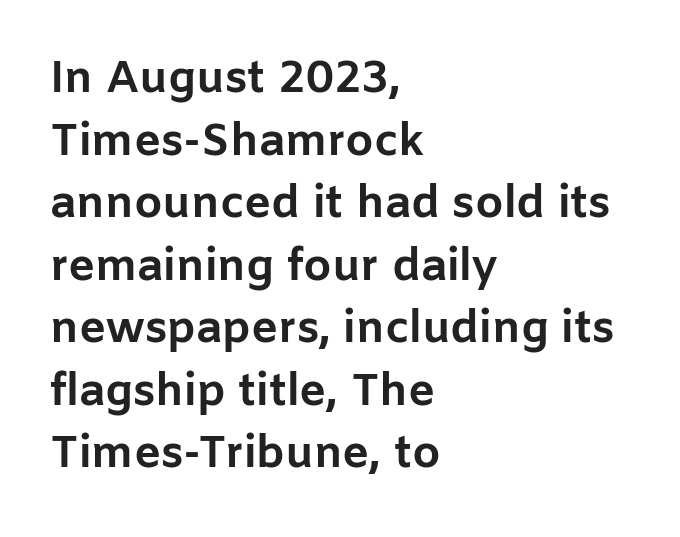
{"serif": "no", "italic": "no", "bold": "yes", "weight": "bold", "width": "normal", "stroke_contrast": "low", "x_height": "medium", "monospaced": "no", "underline": "no", "align": "left", "line_spacing": "normal", "line_spacing_ratio": 1.39, "letter_spacing": "normal", "letter_spacing_em": 0.0, "glyph_px": 45}
